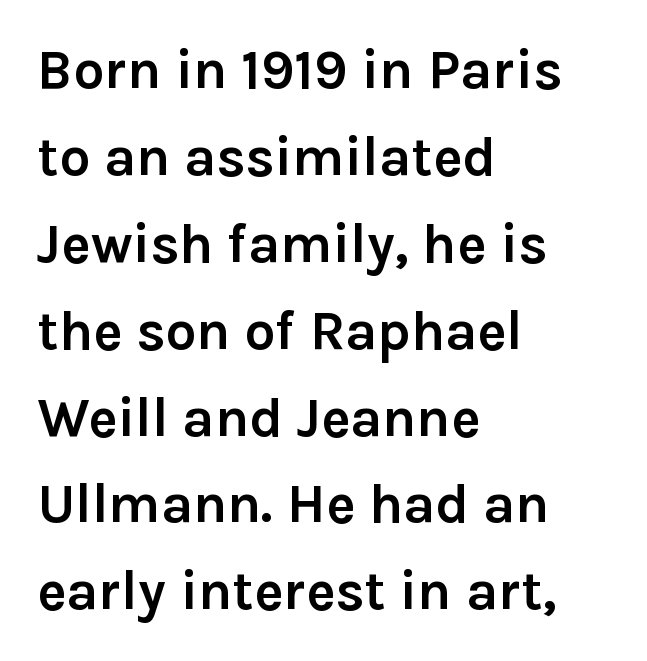
Q: Is the text bold? A: Yes.
Q: Is the text italic (slanted)? A: No, it is upright.
Q: Is the typeface a serif or a sans-serif typeface? A: Sans-serif.
Q: Is the text underlined? A: No.
Q: How is the paragraph aligned? A: Left-aligned.
Q: Is the spacing between letters normal or unusually wide? A: Normal.
Q: Is the spacing between lines tight, normal or loose? A: Normal.
Q: Width (condensed, normal, or wide)? A: Normal.
Q: Stroke contrast? A: Low.
Q: x-height? A: Medium.
Q: Monospaced? A: No.
